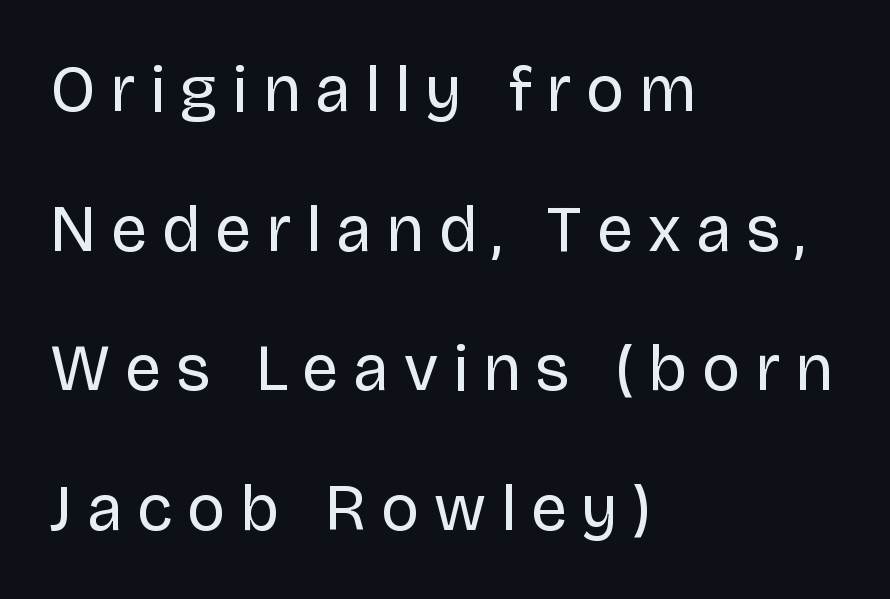
Every stem runs plumb, perpendicular to the baseline. Unmarked baselines from the first word to the last. Line starts are locked; line ends wander. These lines stand farther apart than default settings would place them. Weight class: somewhere from thin through regular.
